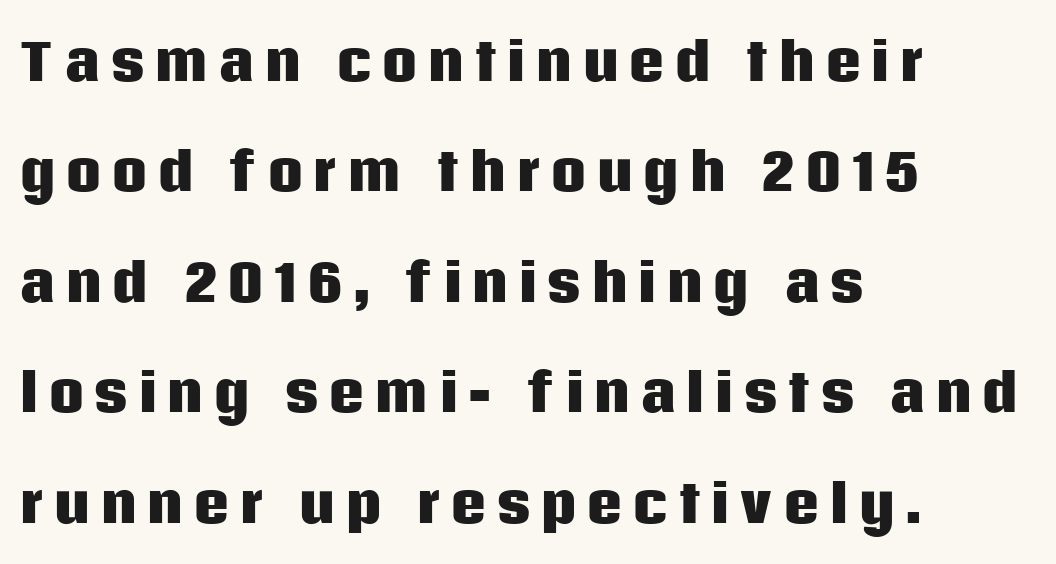
{"serif": "no", "italic": "no", "bold": "yes", "weight": "heavy", "width": "normal", "stroke_contrast": "low", "x_height": "large", "monospaced": "no", "underline": "no", "align": "left", "line_spacing": "loose", "line_spacing_ratio": 2.21, "glyph_px": 50}
